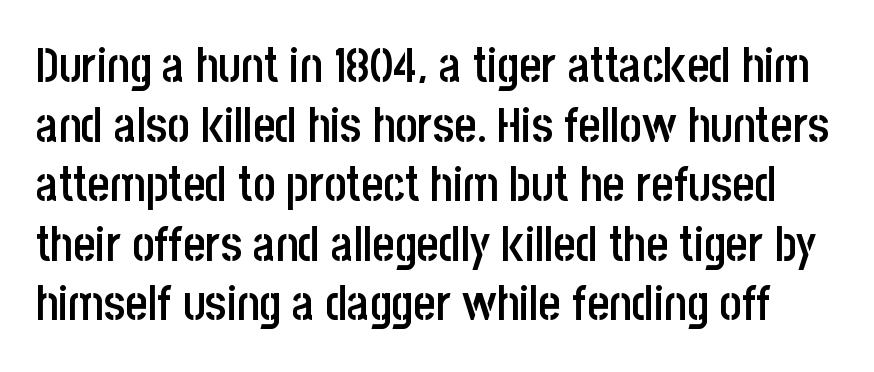
No word sits above an underline. What stands out about the letter spacing? Nothing — it is the standard amount. The text was rendered using a sans face with plain stroke endings. The passage shown is semibold, sitting just below true bold.
